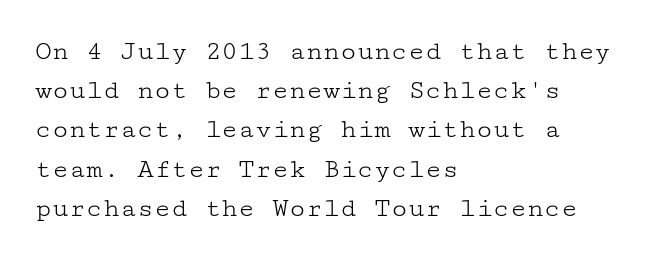
The text block is weighted toward the left margin, trailing off unevenly rightward. Examine the stroke ends and you'll spot serifs. Glance below the letters and you will spot only blank space. Quick note: not italic, upright. Weight: in the light-to-regular range.
